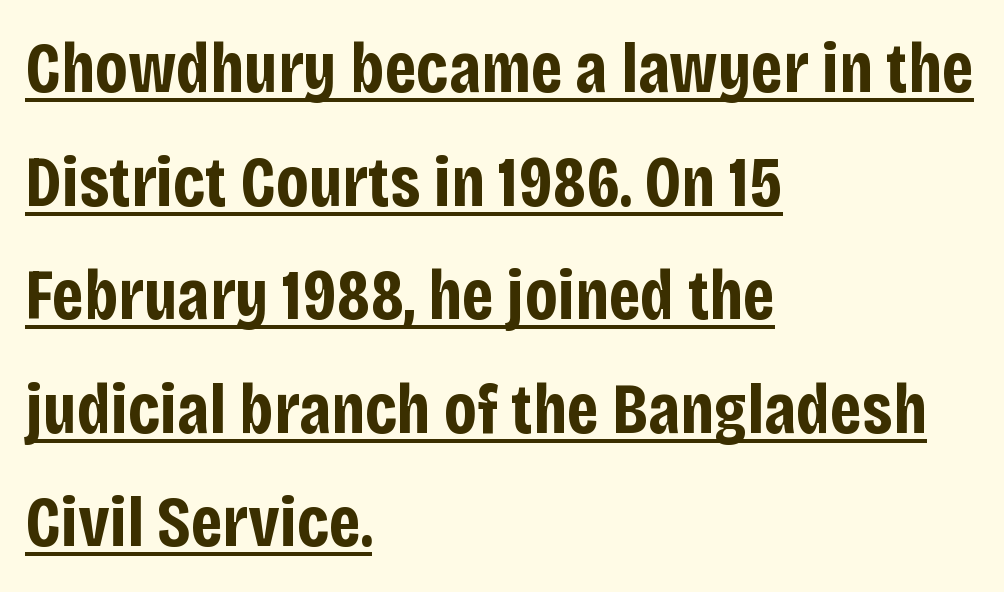
The image shows 71 px bold, condensed sans-serif type, upright; set left-aligned, normal line spacing (1.6x), normal letter spacing, underlined; low stroke contrast and a large x-height.
